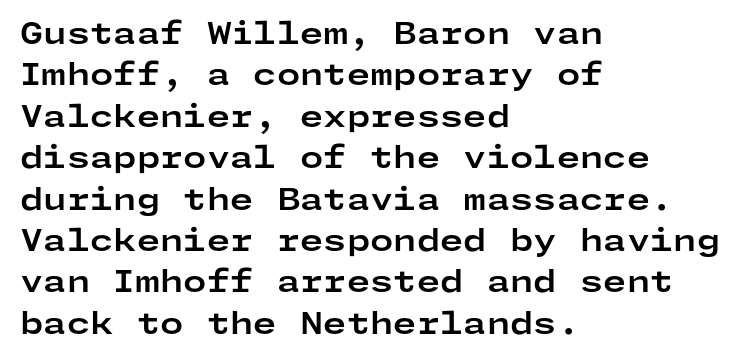
The type is set solid horizontally, with unmodified tracking. The passage shown is typeset with a sans-serif family. The lettering holds an erect, upright posture throughout. Is the block centered? No — it sits flush against the left margin.
